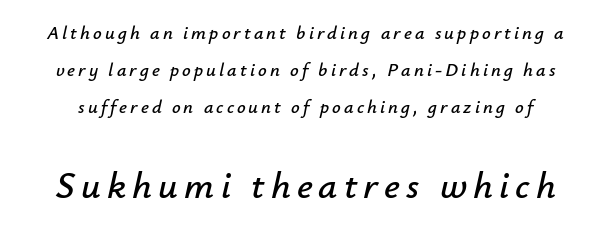
The image shows 38 px text type, italic (leaning right); set loose line spacing (1.96x), not underlined; the second (bottom) block is 2.0x larger; low stroke contrast and a small x-height.
